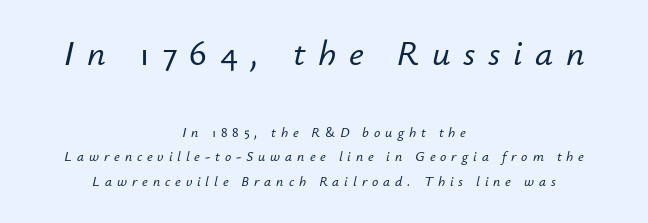
The image shows 36 px text type, italic (leaning right); set centered, line spacing 1.75x, unusually wide letter spacing (+0.35 em), not underlined; the first (top) block is 2.57x larger; low stroke contrast and a small x-height.
